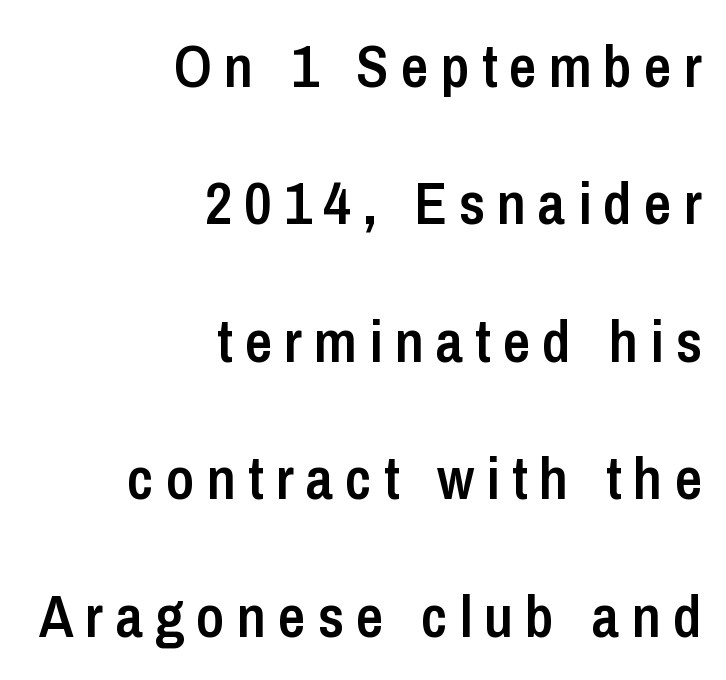
The axis of the letterforms is exactly vertical. The block of text is sparse from top to bottom, with ample space between rows. Spacing verdict: proportional, widths tailored to each character. Reading down the block, your eye finds every line finishing at a fixed right position.
